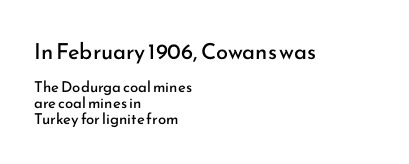
Q: Is the text bold? A: No.
Q: Is the text italic (slanted)? A: No, it is upright.
Q: Is the text underlined? A: No.
Q: How is the paragraph aligned? A: Left-aligned.
Q: Is the spacing between letters normal or unusually wide? A: Normal.
Q: Is the spacing between lines tight, normal or loose? A: Tight.
Q: Which block of text is set in a larger size, the first (top) or the second (bottom)? A: The first (top) one.
